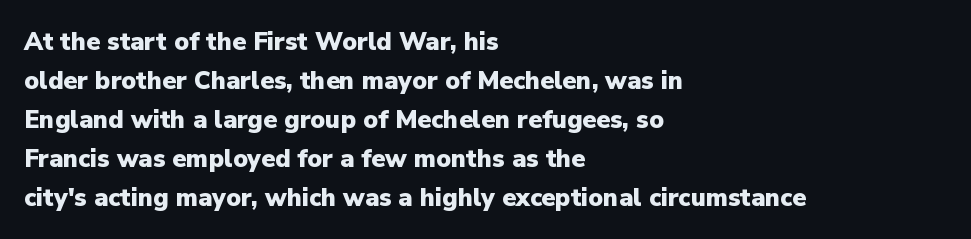
Q: Is the text bold? A: Yes.
Q: Is the text italic (slanted)? A: No, it is upright.
Q: Is the text underlined? A: No.
Q: How is the paragraph aligned? A: Left-aligned.
Q: Is the spacing between letters normal or unusually wide? A: Normal.
Q: Is the spacing between lines tight, normal or loose? A: Normal.
